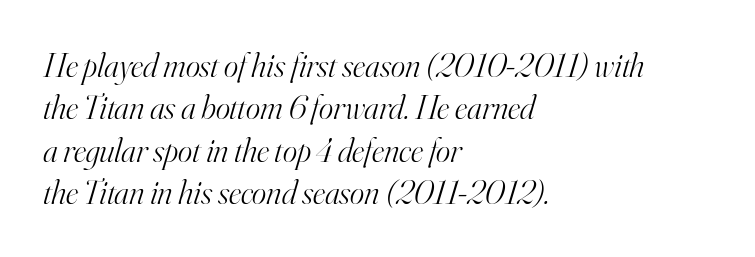
The rows are spaced the way most documents space them. The paragraph has a hard left edge and a soft right edge. The baseline area is clear. Note the varied advance widths — an 'i' is clearly narrower than an 'm'.
